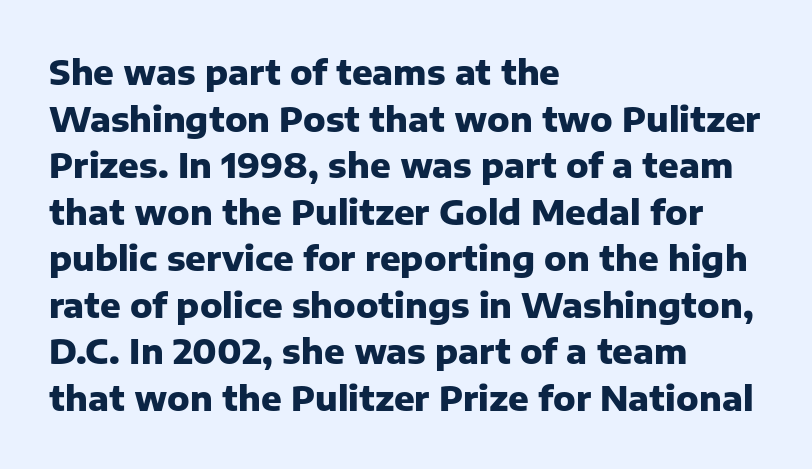
The image shows 34 px heavy sans-serif type, upright; set left-aligned, normal line spacing (1.37x), normal letter spacing, not underlined; low stroke contrast and a medium x-height.
